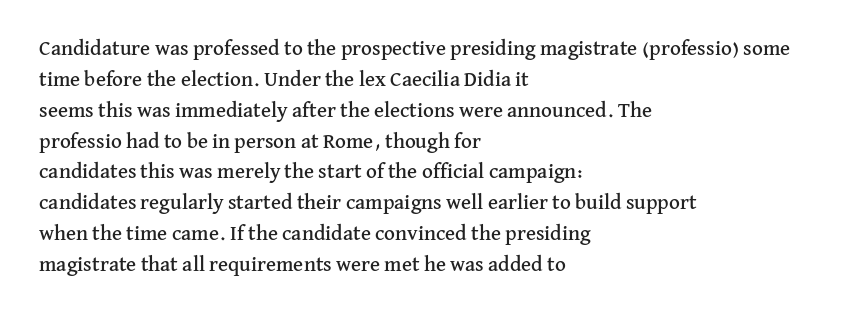
The image shows 21 px text type, upright; set left-aligned, normal line spacing (1.47x), normal letter spacing, not underlined.
